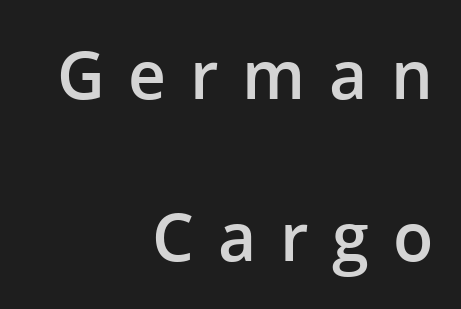
Q: Is the text bold? A: Semi-bold.
Q: Is the text italic (slanted)? A: No, it is upright.
Q: Is the typeface a serif or a sans-serif typeface? A: Sans-serif.
Q: Is the text underlined? A: No.
Q: How is the paragraph aligned? A: Right-aligned.
Q: Is the spacing between letters normal or unusually wide? A: Unusually wide.
Q: Is the spacing between lines tight, normal or loose? A: Loose.
Q: Width (condensed, normal, or wide)? A: Normal.
Q: Stroke contrast? A: Low.
Q: x-height? A: Medium.
Q: Monospaced? A: No.
